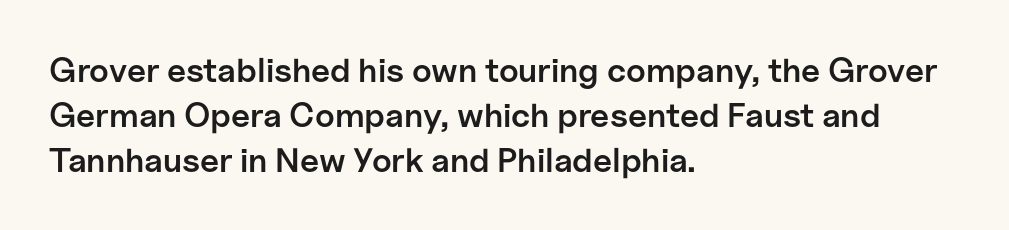
{"serif": "no", "italic": "no", "bold": "semi", "weight": "semibold", "width": "normal", "stroke_contrast": "low", "x_height": "medium", "monospaced": "no", "underline": "no", "align": "left", "line_spacing": "normal", "line_spacing_ratio": 1.33, "letter_spacing": "normal", "letter_spacing_em": 0.0, "glyph_px": 34}
